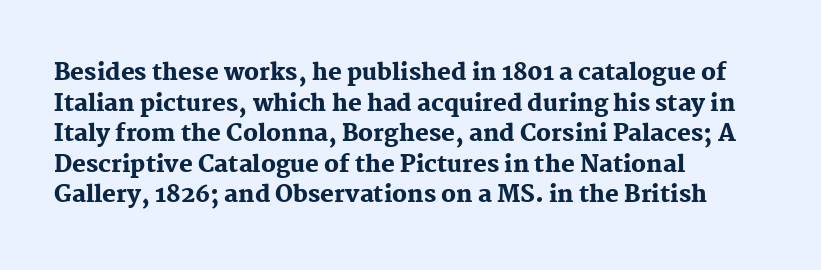
Q: Is the text bold? A: Yes.
Q: Is the text italic (slanted)? A: No, it is upright.
Q: Is the text underlined? A: No.
Q: How is the paragraph aligned? A: Left-aligned.
Q: Is the spacing between letters normal or unusually wide? A: Normal.
Q: Is the spacing between lines tight, normal or loose? A: Normal.
